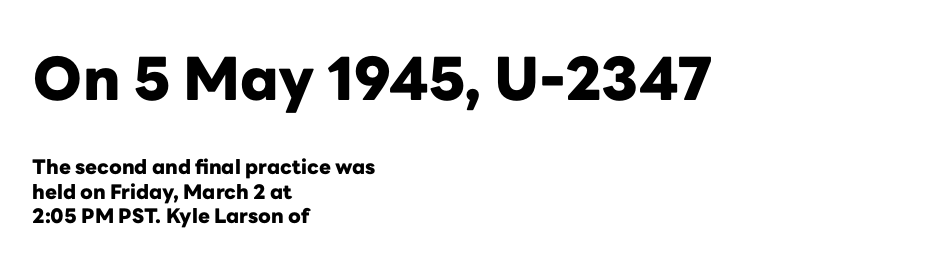
The image shows 59 px heavy sans-serif type, upright; set left-aligned, line spacing 1.22x, normal letter spacing, not underlined; the first (top) block is 2.95x larger; low stroke contrast and a medium x-height.
